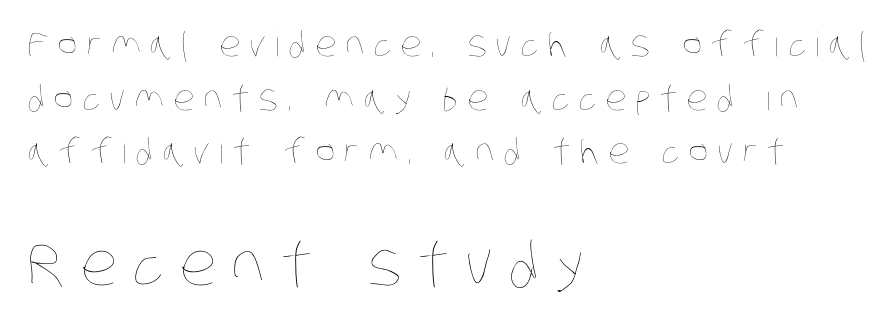
The image shows 59 px thin, condensed type; set left-aligned, normal line spacing (1.58x), unusually wide letter spacing (+0.26 em), not underlined; the second (bottom) block is 1.74x larger; low stroke contrast and a large x-height.
